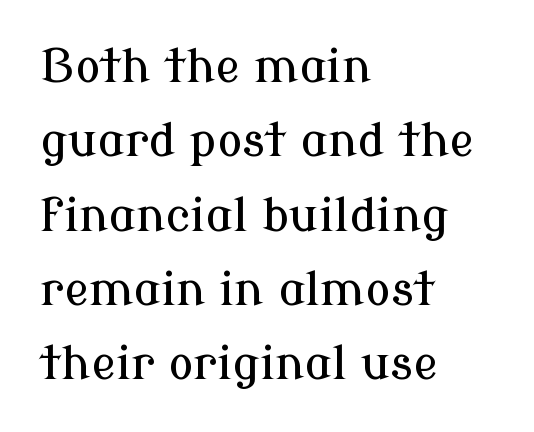
Beneath every word, the page is bare. Every character sits straight up, as roman type does. Evenly set lines give the paragraph a standard silhouette. Inter-character spacing is left at the font's built-in metrics. These lines stack with their left ends in a neat column.
